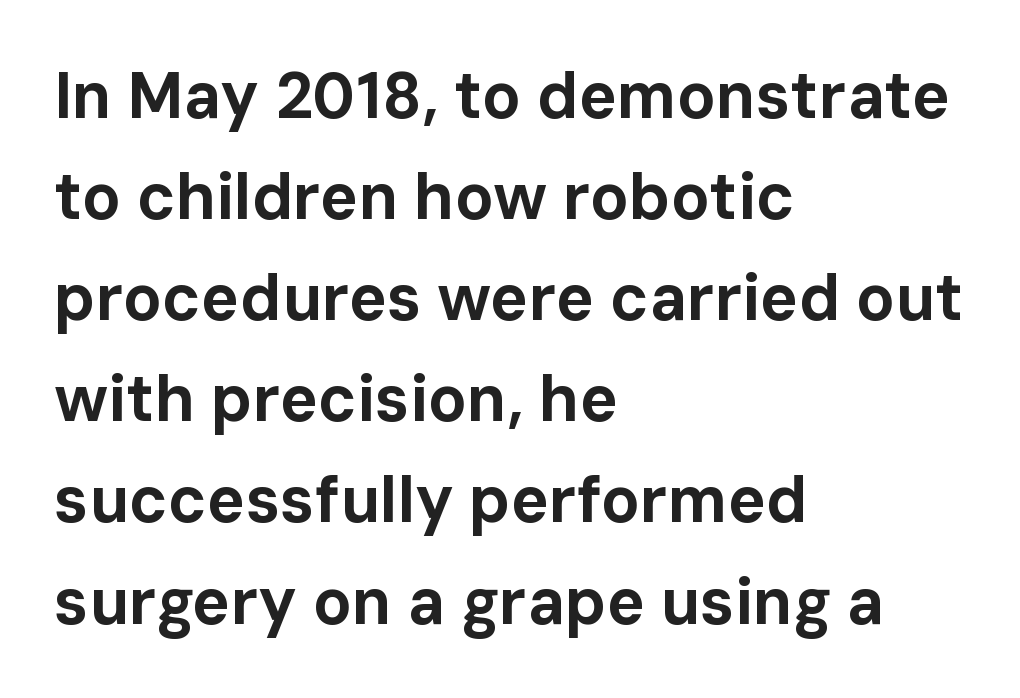
The strokes are fattened all the way to bold. Unmarked baselines from the first word to the last. A sans-serif font was chosen for this passage. Look at the tracking — it's just the regular setting, nothing added.
